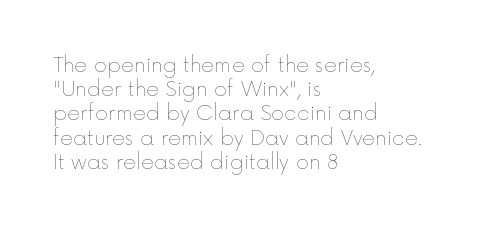
The image shows 20 px text type, upright; set left-aligned, line spacing 1.21x, normal letter spacing, not underlined.
